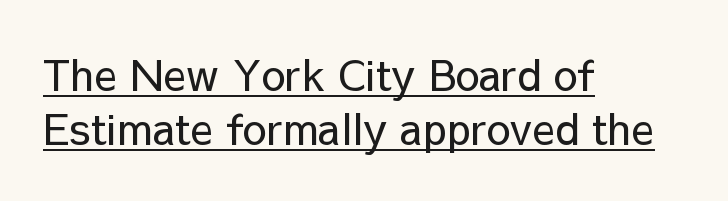
{"serif": "no", "italic": "no", "bold": "no", "weight": "regular", "width": "normal", "stroke_contrast": "low", "x_height": "medium", "monospaced": "no", "underline": "yes", "align": "left", "line_spacing": "normal", "line_spacing_ratio": 1.26, "letter_spacing": "normal", "letter_spacing_em": 0.0, "glyph_px": 43}
